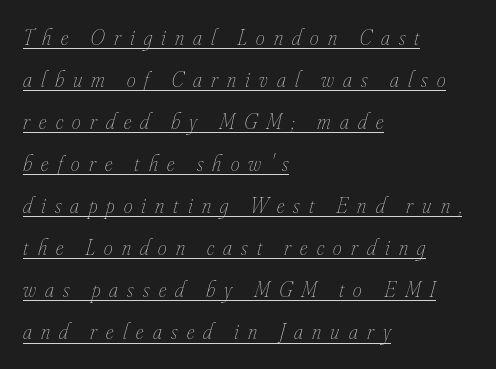
Q: Is the text bold? A: No.
Q: Is the text italic (slanted)? A: Yes, it leans right by about 16 degrees.
Q: Is the text underlined? A: Yes.
Q: How is the paragraph aligned? A: Left-aligned.
Q: Is the spacing between letters normal or unusually wide? A: Unusually wide.
Q: Is the spacing between lines tight, normal or loose? A: Loose.
